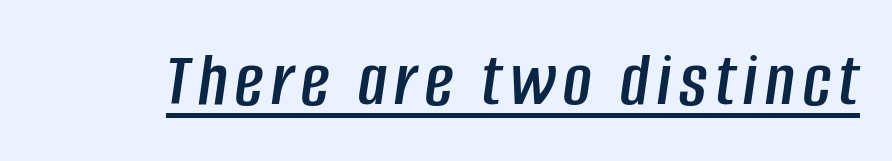
{"italic": "yes", "lean": "right", "slant_degrees": 8, "width": "condensed", "stroke_contrast": "low", "x_height": "large", "monospaced": "no", "underline": "yes", "glyph_px": 78}
